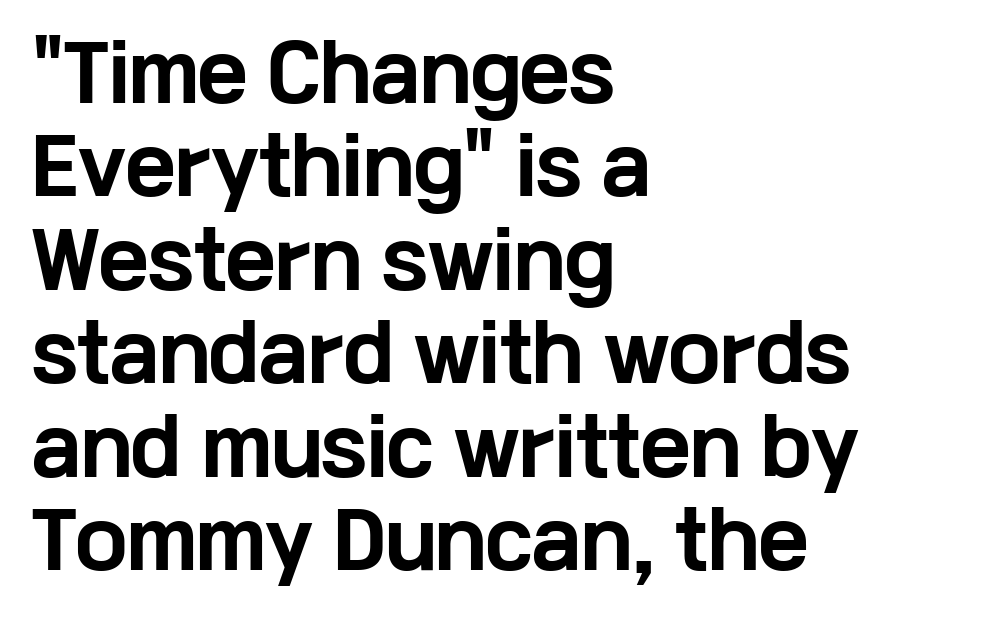
The image shows 76 px bold, wide sans-serif type, upright; set left-aligned, line spacing 1.23x, normal letter spacing, not underlined; low stroke contrast and a medium x-height.
